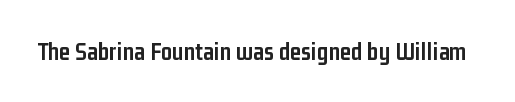
{"italic": "no", "bold": "yes", "underline": "no", "letter_spacing": "normal", "letter_spacing_em": 0.0, "glyph_px": 25}
